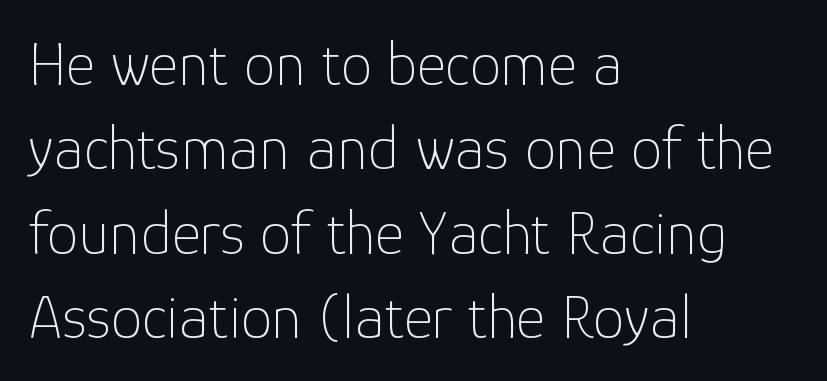
The image shows 63 px thin sans-serif type, upright; set left-aligned, normal line spacing (1.34x), normal letter spacing, not underlined; low stroke contrast and a medium x-height.
